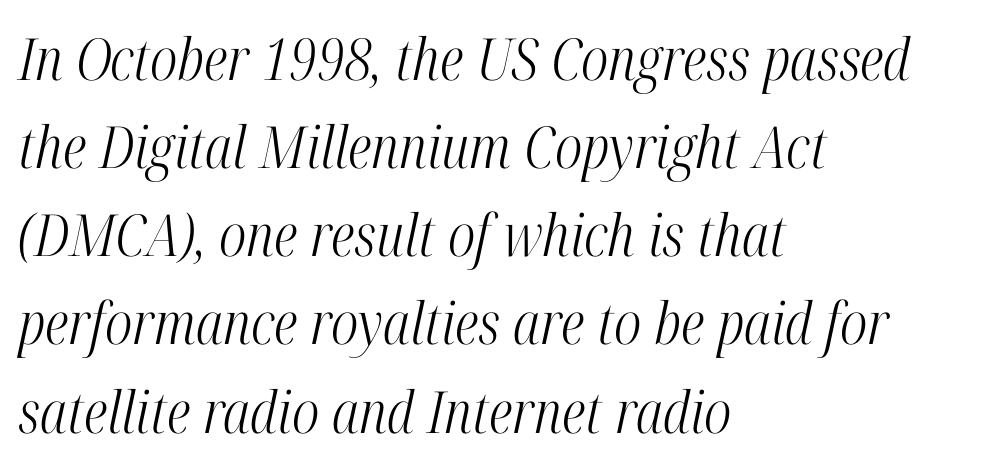
Nothing unusual about the tracking: characters are spaced as the font intends. The font sits on the lighter half of the weight spectrum, regular included. Is this a sans? No — the strokes have serifs. Nobody drew a line under any word here. You could not count columns in this text — the font is proportionally spaced. Baseline-to-baseline distance is the conventional proportion of letter height.
